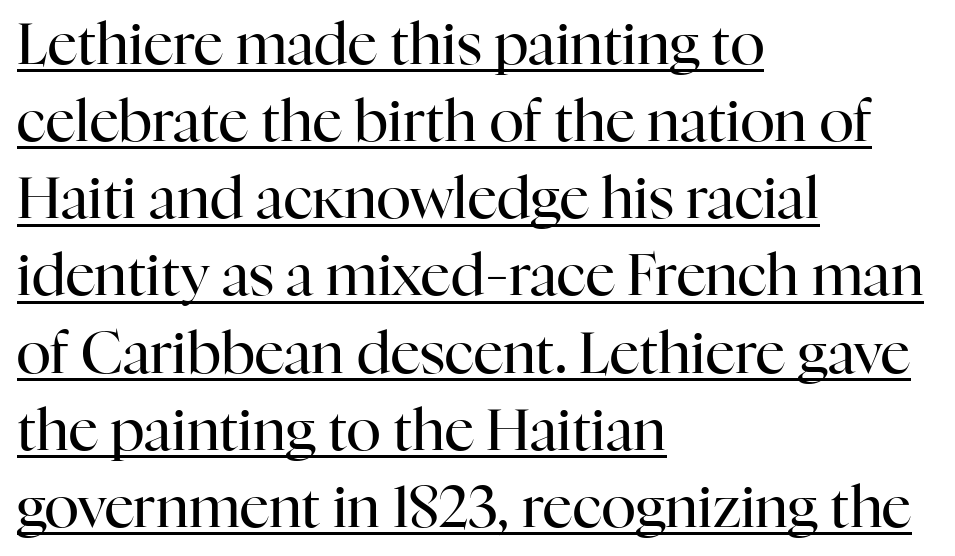
{"serif": "yes", "italic": "no", "bold": "no", "weight": "regular", "width": "normal", "stroke_contrast": "high", "x_height": "medium", "monospaced": "no", "underline": "yes", "align": "left", "line_spacing": "normal", "line_spacing_ratio": 1.33, "letter_spacing": "normal", "letter_spacing_em": 0.0, "glyph_px": 58}
